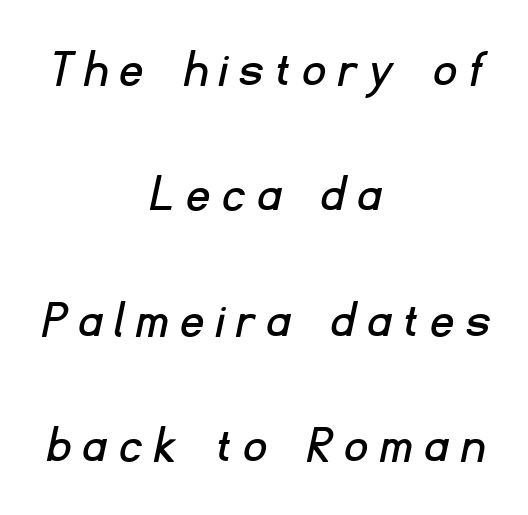
Line starts and ends both wander, symmetrically. Students, observe: this is what heavily led, spacious text looks like. The face used here is a sans, in the tradition of grotesques and geometrics. Tracking value appears strongly positive — letters spread wide.
